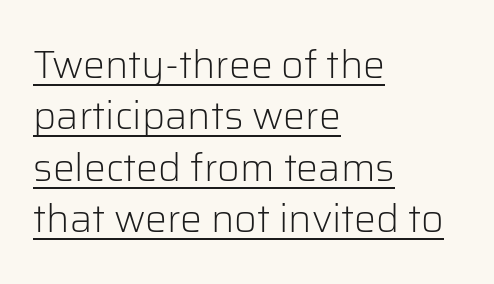
The image shows 39 px light sans-serif type, upright; set left-aligned, normal line spacing (1.32x), normal letter spacing, underlined; low stroke contrast and a medium x-height.
